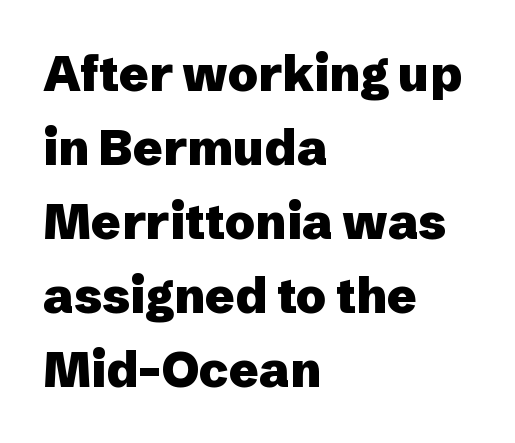
The ragged edge is on the right, which tells us the setting is flush left. A full-strength bold gives these letters their thick strokes. How are the letters spaced? Ordinarily, with no added tracking. Type style note: lacks serifs. The letters stand upright; this is a roman face.
